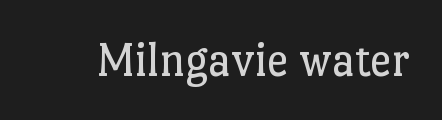
{"serif": "yes", "italic": "no", "bold": "no", "weight": "regular", "width": "normal", "stroke_contrast": "low", "x_height": "medium", "monospaced": "no", "underline": "no", "letter_spacing": "normal", "letter_spacing_em": 0.0, "glyph_px": 49}
